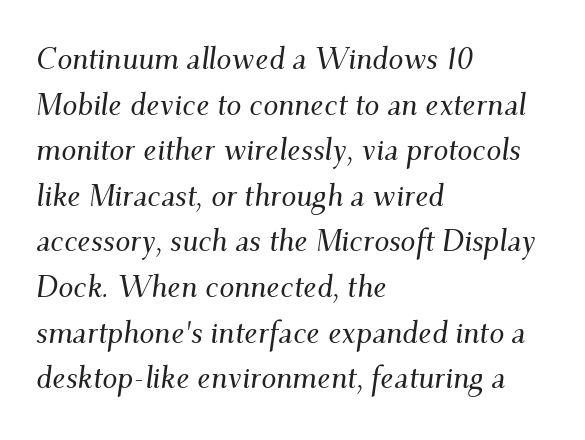
You can tell it's italic because the verticals aren't actually vertical. The line texture is even and compact thanks to regular tracking. Proportional: the letters do not fall into vertical columns. The rag falls on the right side of this text block. Typographically, this falls in the serif category. Only glyphs here, with clear space below each row.
